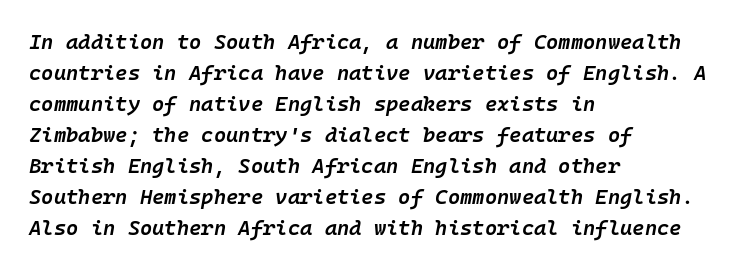
{"italic": "yes", "lean": "right", "slant_degrees": 10, "bold": "semi", "underline": "no", "align": "left", "line_spacing": "normal", "line_spacing_ratio": 1.48, "letter_spacing": "normal", "letter_spacing_em": 0.0, "glyph_px": 21}
